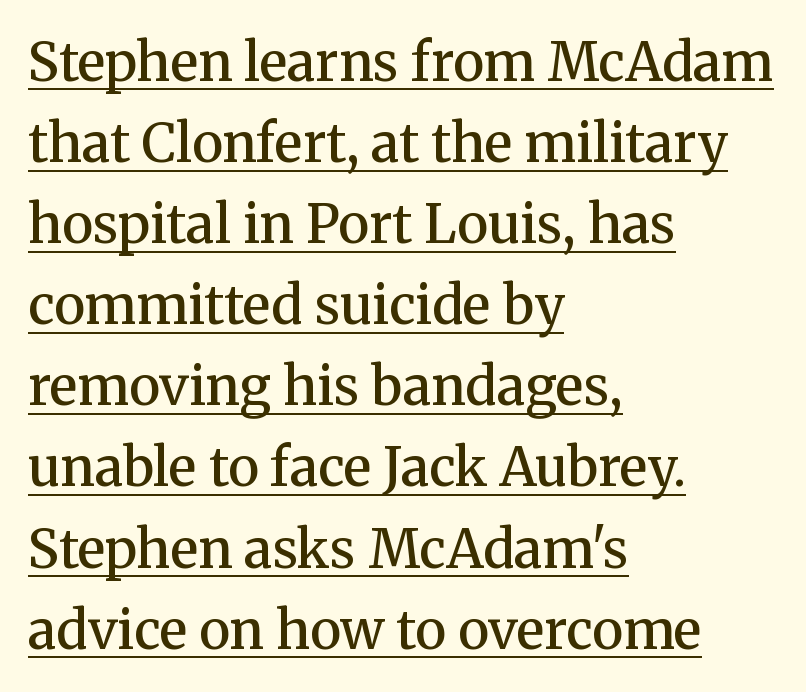
{"serif": "yes", "italic": "no", "bold": "semi", "weight": "semibold", "width": "normal", "stroke_contrast": "medium", "x_height": "medium", "monospaced": "no", "underline": "yes", "align": "left", "line_spacing": "normal", "line_spacing_ratio": 1.53, "letter_spacing": "normal", "letter_spacing_em": 0.0, "glyph_px": 53}
